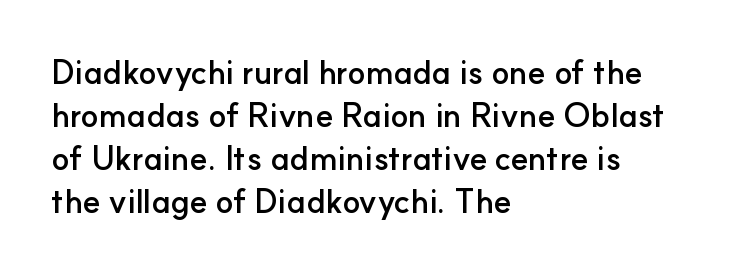
In terms of letterspacing, this is plain default setting. The rendering uses natural spacing where letterforms have individual widths. Notice how descenders clear the ascenders below comfortably — that's standard leading. Thick stems and heavy bowls — unmistakably bold.
